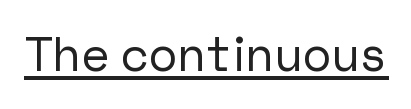
The image shows 48 px sans-serif type, upright; set normal letter spacing, underlined; low stroke contrast and a medium x-height.
